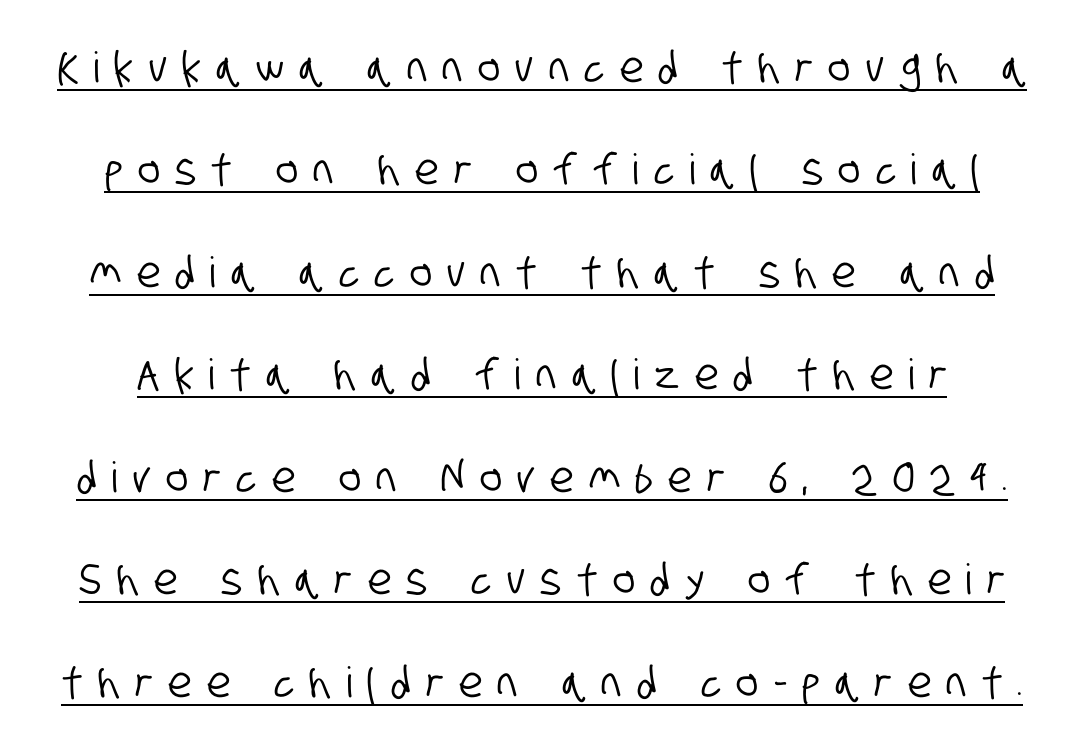
The image shows 42 px condensed sans-serif type; set loose line spacing (2.44x), unusually wide letter spacing (+0.37 em), underlined; low stroke contrast and a large x-height.
